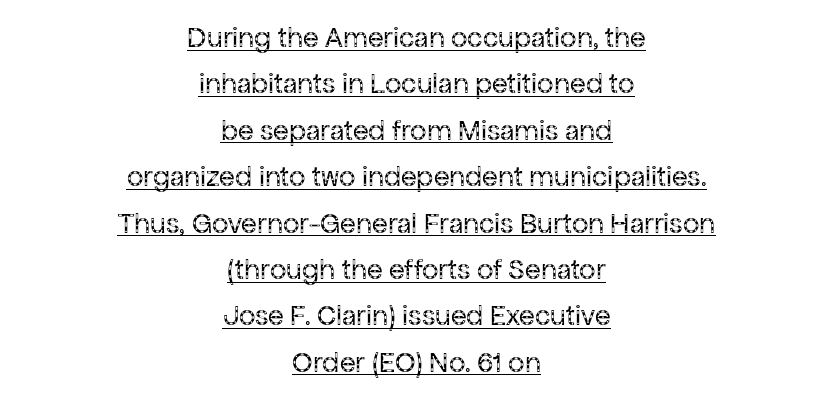
Words appear dense and cohesive because spacing is normal. No heavy texture on the line: the type isn't bold. Type style note: lacks serifs. Character widths vary here, with narrow letters taking less room than wide ones. No italicization has been applied; the sample stays upright.
